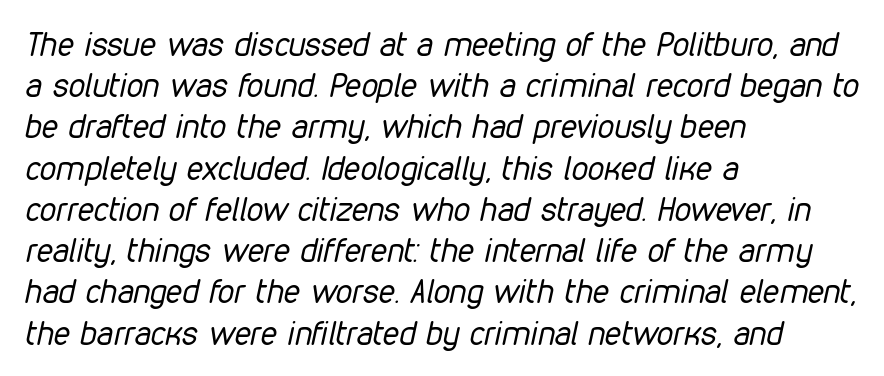
The image shows 33 px regular-weight, condensed type, italic (leaning right); set left-aligned, normal line spacing (1.25x), normal letter spacing, not underlined; low stroke contrast and a medium x-height.
